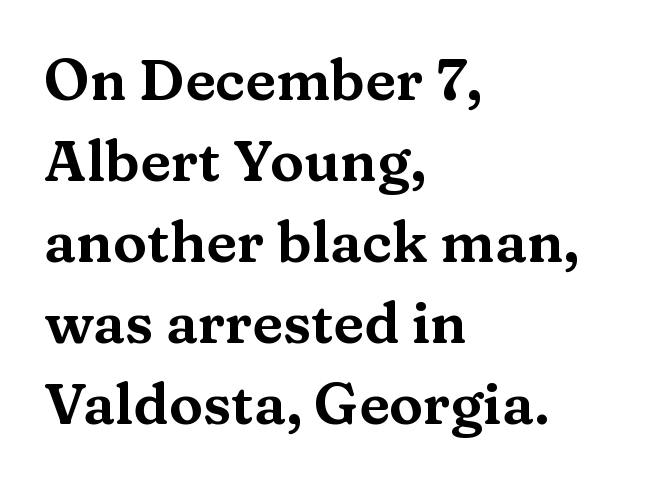
Q: Is the text italic (slanted)? A: No, it is upright.
Q: Is the typeface a serif or a sans-serif typeface? A: Serif.
Q: Is the text underlined? A: No.
Q: How is the paragraph aligned? A: Left-aligned.
Q: Is the spacing between letters normal or unusually wide? A: Normal.
Q: Is the spacing between lines tight, normal or loose? A: Normal.
Q: Width (condensed, normal, or wide)? A: Wide.
Q: Stroke contrast? A: Medium.
Q: x-height? A: Medium.
Q: Monospaced? A: No.
